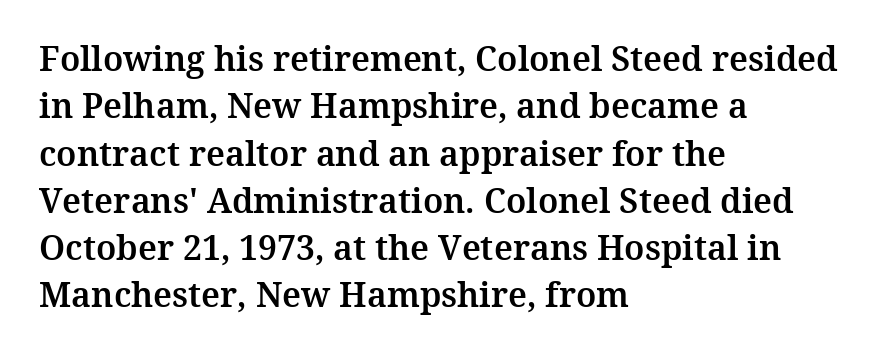
Notice how the passage keeps a crisp vertical edge on the left only. This is serif lettering, the kind often seen in printed books. The face used here is proportionally spaced, like ordinary book or web type. The letters stand straight up with perfectly vertical stems. Each word holds together tightly as a unit, with standard inter-letter gaps.
